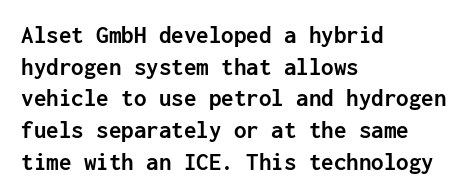
{"italic": "no", "bold": "yes", "underline": "no", "align": "left", "line_spacing": "normal", "line_spacing_ratio": 1.27, "letter_spacing": "normal", "letter_spacing_em": 0.0, "glyph_px": 25}
